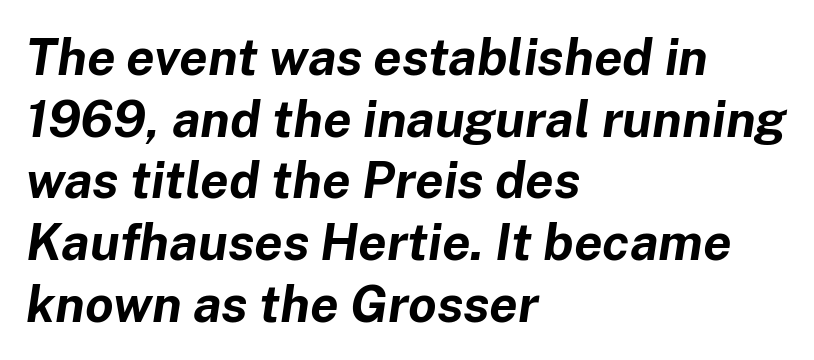
Q: Is the text bold? A: Yes.
Q: Is the text italic (slanted)? A: Yes, it leans right by about 8 degrees.
Q: Is the text underlined? A: No.
Q: How is the paragraph aligned? A: Left-aligned.
Q: Is the spacing between letters normal or unusually wide? A: Normal.
Q: Width (condensed, normal, or wide)? A: Normal.
Q: Stroke contrast? A: Low.
Q: x-height? A: Medium.
Q: Monospaced? A: No.
